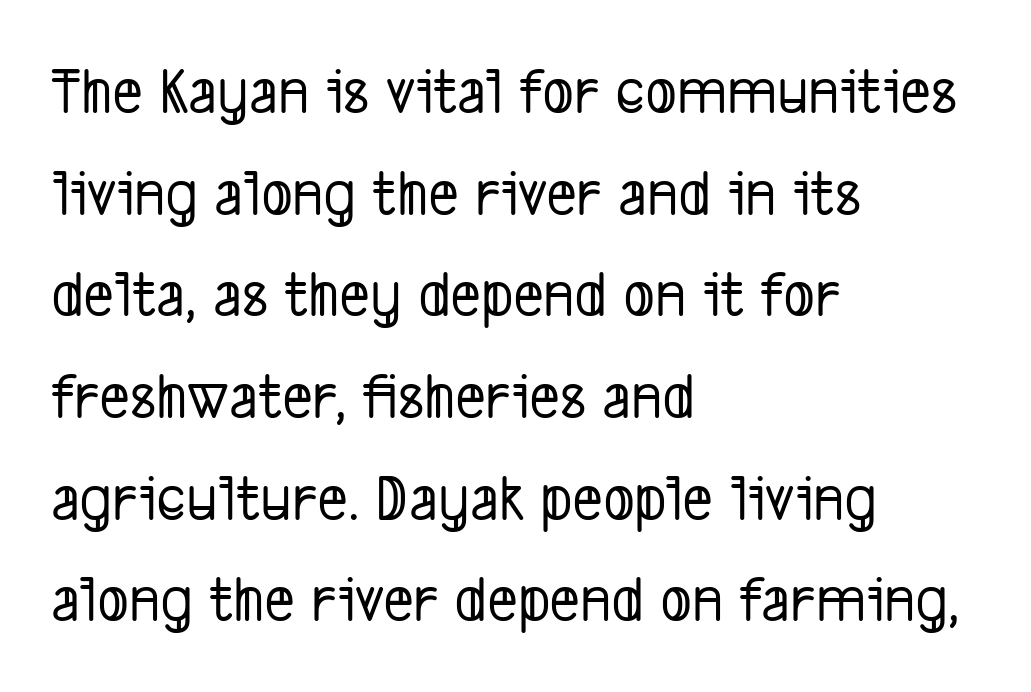
Q: Is the typeface a serif or a sans-serif typeface? A: Sans-serif.
Q: Is the text underlined? A: No.
Q: How is the paragraph aligned? A: Left-aligned.
Q: Is the spacing between letters normal or unusually wide? A: Normal.
Q: Is the spacing between lines tight, normal or loose? A: Normal.
Q: Width (condensed, normal, or wide)? A: Condensed.
Q: Stroke contrast? A: Low.
Q: x-height? A: Medium.
Q: Monospaced? A: No.
